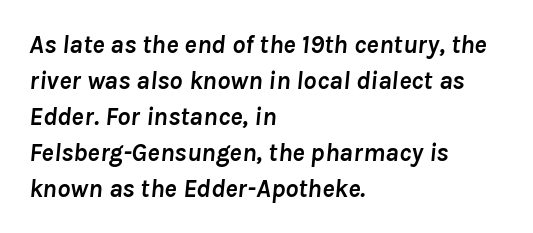
{"italic": "yes", "lean": "right", "slant_degrees": 8, "bold": "yes", "underline": "no", "align": "left", "line_spacing": "normal", "line_spacing_ratio": 1.38, "letter_spacing": "normal", "letter_spacing_em": 0.0, "glyph_px": 26}
